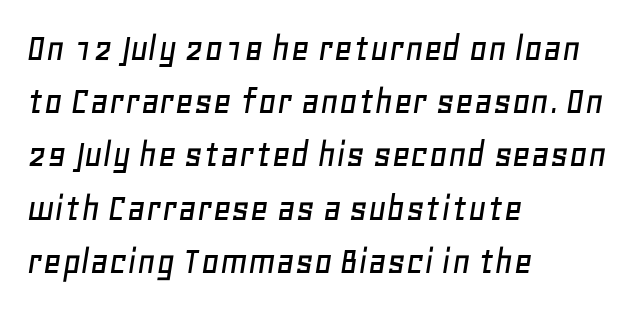
Q: Is the text italic (slanted)? A: Yes, it leans right by about 11 degrees.
Q: Is the text underlined? A: No.
Q: How is the paragraph aligned? A: Left-aligned.
Q: Is the spacing between letters normal or unusually wide? A: Normal.
Q: Is the spacing between lines tight, normal or loose? A: Normal.
Q: Width (condensed, normal, or wide)? A: Normal.
Q: Stroke contrast? A: Low.
Q: x-height? A: Large.
Q: Monospaced? A: No.
